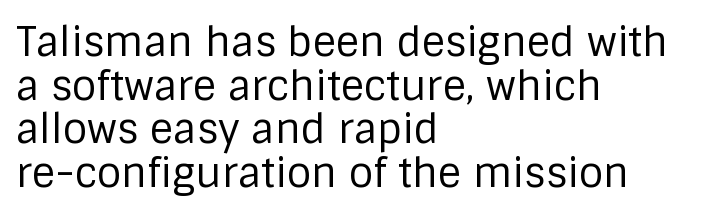
Q: Is the text bold? A: No.
Q: Is the text italic (slanted)? A: No, it is upright.
Q: Is the typeface a serif or a sans-serif typeface? A: Sans-serif.
Q: Is the text underlined? A: No.
Q: How is the paragraph aligned? A: Left-aligned.
Q: Is the spacing between letters normal or unusually wide? A: Normal.
Q: Is the spacing between lines tight, normal or loose? A: Tight.
Q: Width (condensed, normal, or wide)? A: Normal.
Q: Stroke contrast? A: Low.
Q: x-height? A: Large.
Q: Monospaced? A: No.
